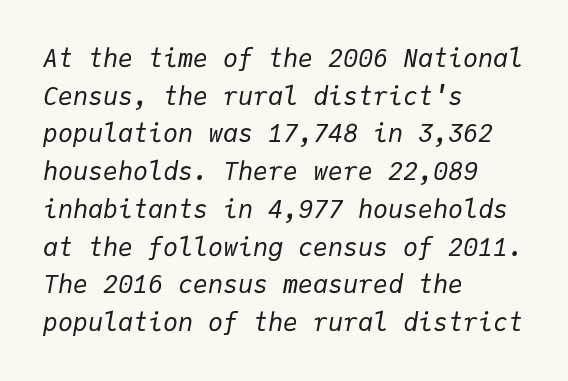
{"italic": "yes", "lean": "right", "slant_degrees": 9, "bold": "no", "underline": "no", "align": "left", "line_spacing": "normal", "line_spacing_ratio": 1.51, "letter_spacing": "normal", "letter_spacing_em": 0.0, "glyph_px": 25}
